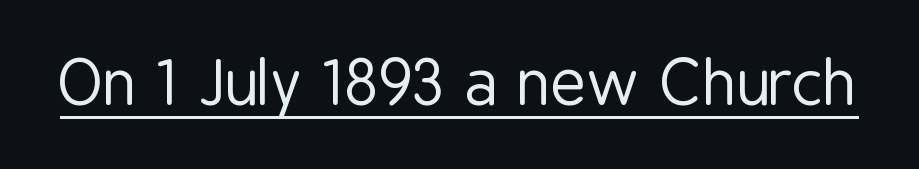
Q: Is the text bold? A: No.
Q: Is the text italic (slanted)? A: No, it is upright.
Q: Is the typeface a serif or a sans-serif typeface? A: Sans-serif.
Q: Is the text underlined? A: Yes.
Q: Is the spacing between letters normal or unusually wide? A: Normal.
Q: Width (condensed, normal, or wide)? A: Condensed.
Q: Stroke contrast? A: Low.
Q: x-height? A: Medium.
Q: Monospaced? A: No.
